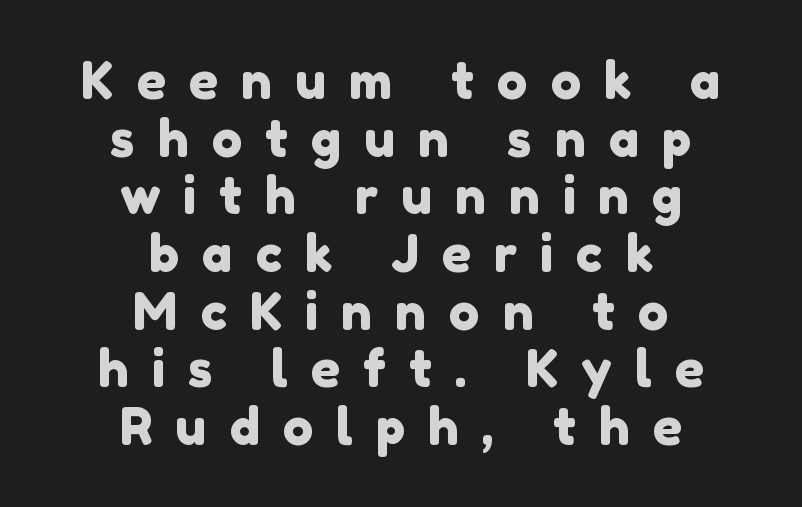
Each word looks stretched out because of the extra space between its letters. Typographically, this falls in the sans-serif category. Type without underlining. The face used here is proportionally spaced, like ordinary book or web type. Summary of vertical rhythm: compact, with narrow interline spacing. Each line is balanced around a shared central axis.
